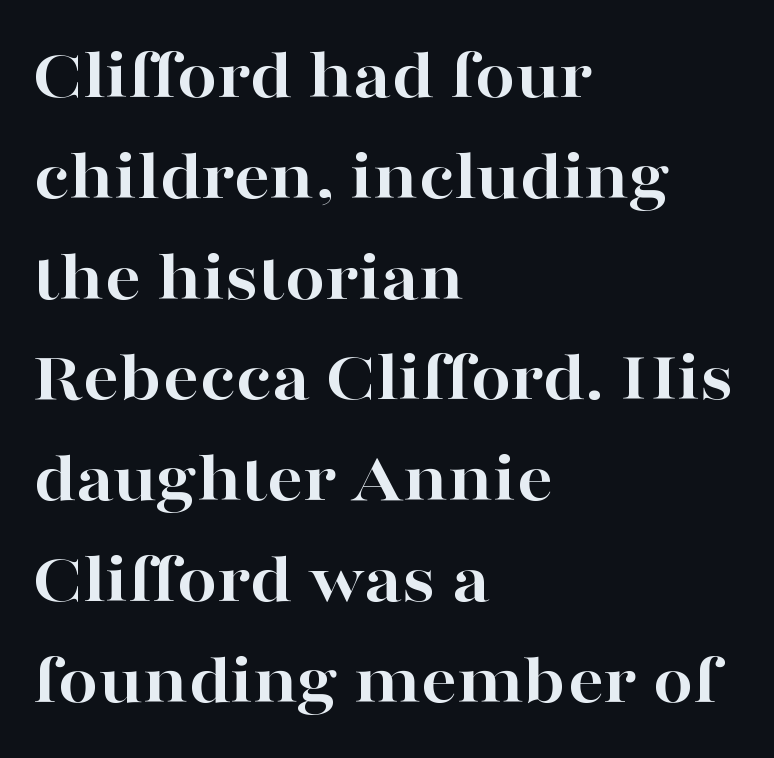
Q: Is the text bold? A: Yes.
Q: Is the text italic (slanted)? A: No, it is upright.
Q: Is the typeface a serif or a sans-serif typeface? A: Serif.
Q: Is the text underlined? A: No.
Q: How is the paragraph aligned? A: Left-aligned.
Q: Is the spacing between letters normal or unusually wide? A: Normal.
Q: Is the spacing between lines tight, normal or loose? A: Normal.
Q: Width (condensed, normal, or wide)? A: Wide.
Q: Stroke contrast? A: High.
Q: x-height? A: Medium.
Q: Monospaced? A: No.
